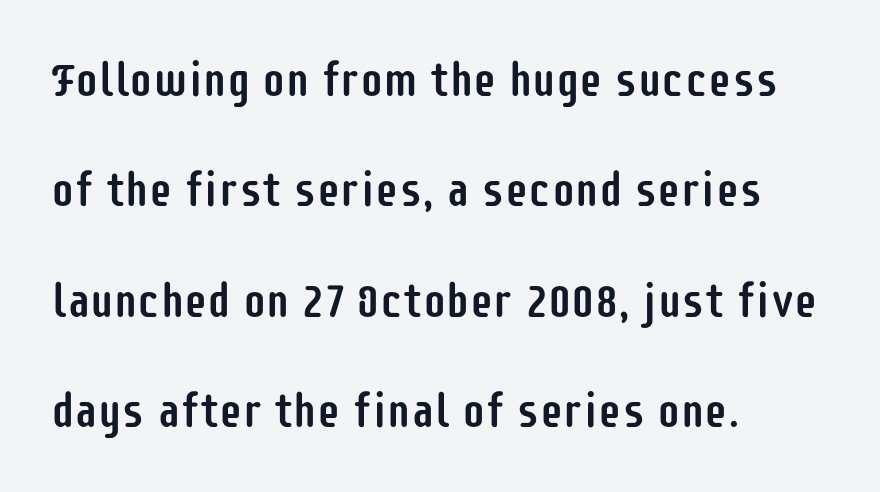
The image shows 47 px condensed sans-serif type, upright; set left-aligned, loose line spacing (2.35x), normal letter spacing, not underlined; low stroke contrast and a large x-height.
